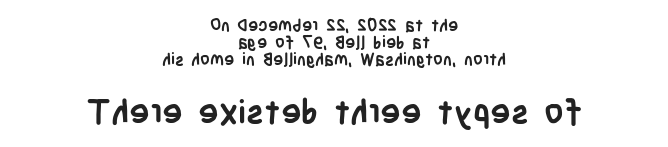
Vertical spacing — tight. The passage shown is typeset with a sans-serif family. The gaps between neighbouring characters are ordinary and unremarkable. The lettering holds an erect, upright posture throughout. These words are printed bold, with thick strokes throughout.
